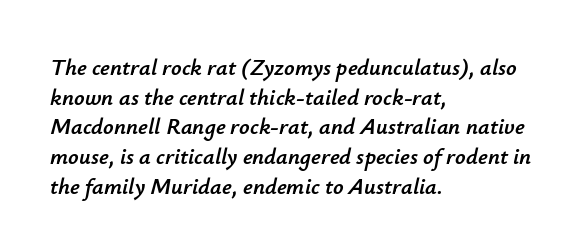
Q: Is the text italic (slanted)? A: Yes, it leans right by about 12 degrees.
Q: Is the text underlined? A: No.
Q: How is the paragraph aligned? A: Left-aligned.
Q: Is the spacing between letters normal or unusually wide? A: Normal.
Q: Is the spacing between lines tight, normal or loose? A: Normal.
